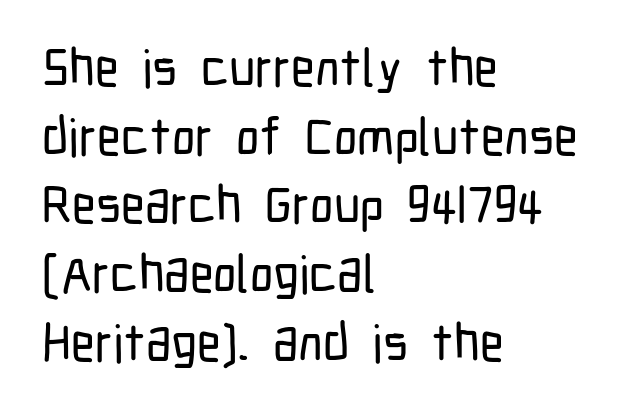
Q: Is the text italic (slanted)? A: No, it is upright.
Q: Is the typeface a serif or a sans-serif typeface? A: Sans-serif.
Q: Is the text underlined? A: No.
Q: How is the paragraph aligned? A: Left-aligned.
Q: Is the spacing between letters normal or unusually wide? A: Normal.
Q: Is the spacing between lines tight, normal or loose? A: Normal.
Q: Width (condensed, normal, or wide)? A: Condensed.
Q: Stroke contrast? A: Low.
Q: x-height? A: Medium.
Q: Monospaced? A: No.
